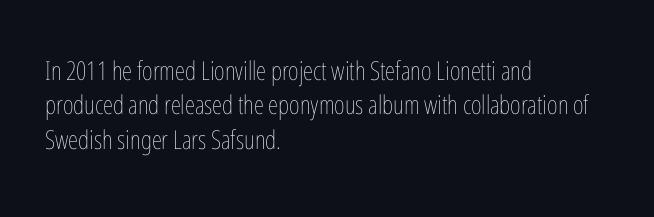
Q: Is the text bold? A: No.
Q: Is the text italic (slanted)? A: No, it is upright.
Q: Is the text underlined? A: No.
Q: How is the paragraph aligned? A: Left-aligned.
Q: Is the spacing between letters normal or unusually wide? A: Normal.
Q: Is the spacing between lines tight, normal or loose? A: Normal.
